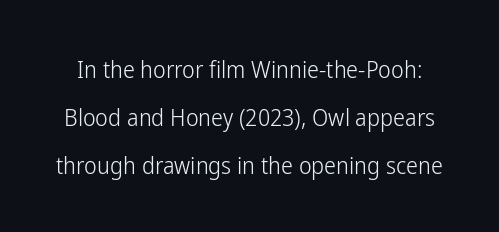
Q: Is the text bold? A: No.
Q: Is the text italic (slanted)? A: No, it is upright.
Q: Is the text underlined? A: No.
Q: Is the spacing between letters normal or unusually wide? A: Normal.
Q: Is the spacing between lines tight, normal or loose? A: Loose.
